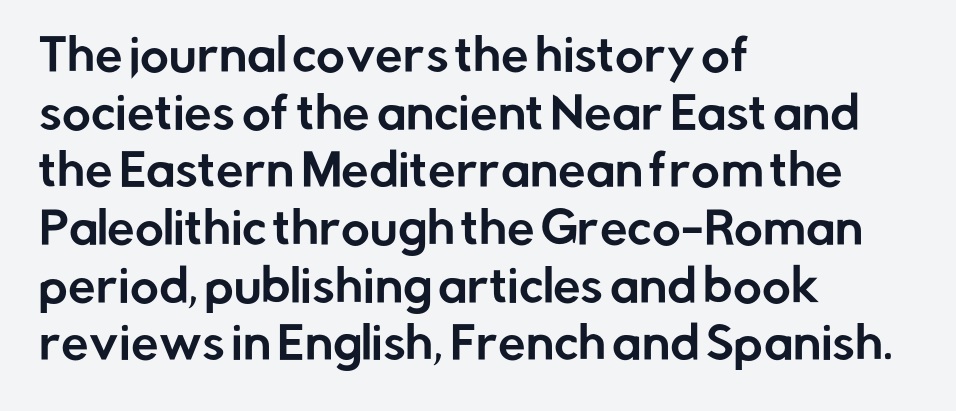
The image shows 44 px sans-serif type, upright; set left-aligned, normal line spacing (1.31x), normal letter spacing, not underlined; low stroke contrast and a medium x-height.
